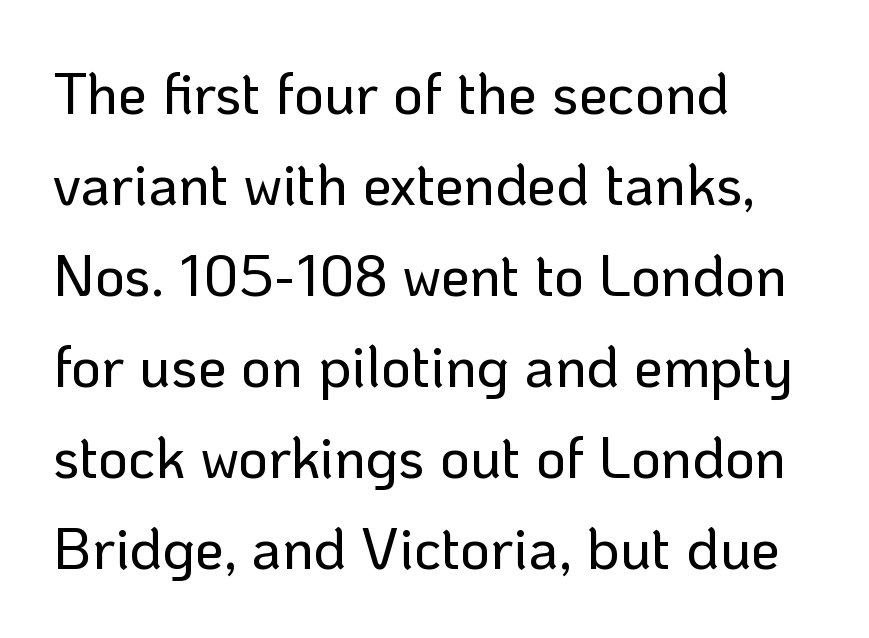
Every row of glyphs begins at an identical x-position on the left. Nope, not italic — everything's standing straight. A typesetter would call this proportional, since set widths differ per character. A sans-serif font was chosen for this passage. Bare-footed words on every line.
